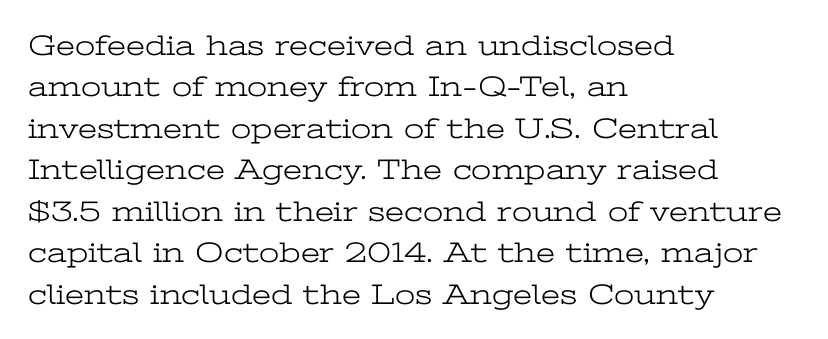
Q: Is the text bold? A: No.
Q: Is the text italic (slanted)? A: No, it is upright.
Q: Is the typeface a serif or a sans-serif typeface? A: Serif.
Q: Is the text underlined? A: No.
Q: How is the paragraph aligned? A: Left-aligned.
Q: Is the spacing between letters normal or unusually wide? A: Normal.
Q: Is the spacing between lines tight, normal or loose? A: Normal.
Q: Width (condensed, normal, or wide)? A: Wide.
Q: Stroke contrast? A: Low.
Q: x-height? A: Medium.
Q: Monospaced? A: No.
